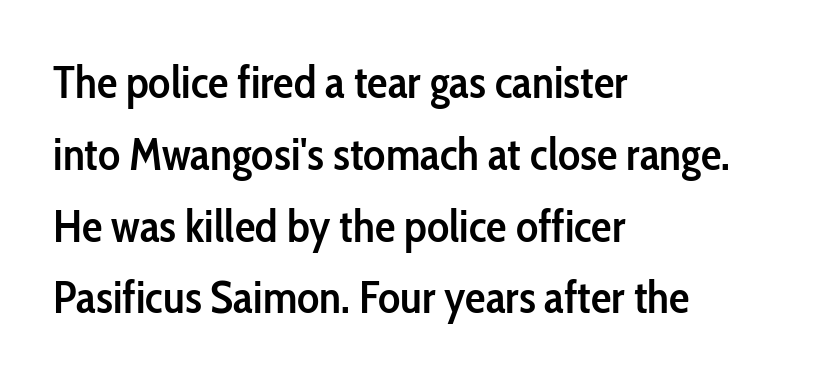
Q: Is the text bold? A: Semi-bold.
Q: Is the text italic (slanted)? A: No, it is upright.
Q: Is the typeface a serif or a sans-serif typeface? A: Sans-serif.
Q: Is the text underlined? A: No.
Q: How is the paragraph aligned? A: Left-aligned.
Q: Is the spacing between letters normal or unusually wide? A: Normal.
Q: Is the spacing between lines tight, normal or loose? A: Normal.
Q: Width (condensed, normal, or wide)? A: Condensed.
Q: Stroke contrast? A: Low.
Q: x-height? A: Medium.
Q: Monospaced? A: No.
